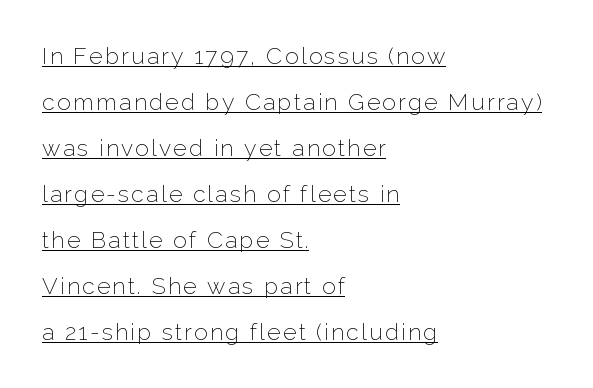
This sample is left-justified, so line endings fall wherever the words run out. One glance says open: line gaps are wider than usual. Notice how a bar underscores the lettering throughout. Letters have the restrained weight of plain body copy at most.
